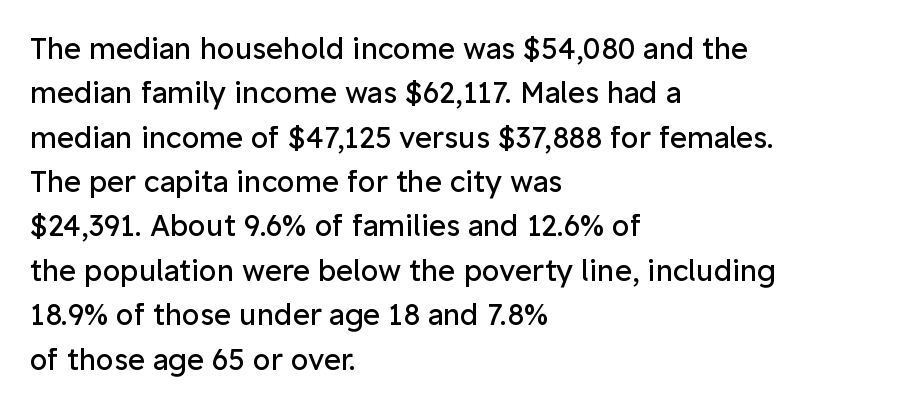
The image shows 29 px regular-weight sans-serif type, upright; set left-aligned, normal line spacing (1.53x), normal letter spacing, not underlined; low stroke contrast and a medium x-height.
